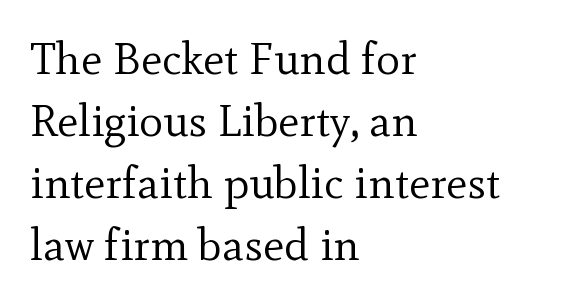
Q: Is the text bold? A: No.
Q: Is the text italic (slanted)? A: No, it is upright.
Q: Is the typeface a serif or a sans-serif typeface? A: Serif.
Q: Is the text underlined? A: No.
Q: How is the paragraph aligned? A: Left-aligned.
Q: Is the spacing between letters normal or unusually wide? A: Normal.
Q: Is the spacing between lines tight, normal or loose? A: Normal.
Q: Width (condensed, normal, or wide)? A: Normal.
Q: x-height? A: Small.
Q: Monospaced? A: No.
